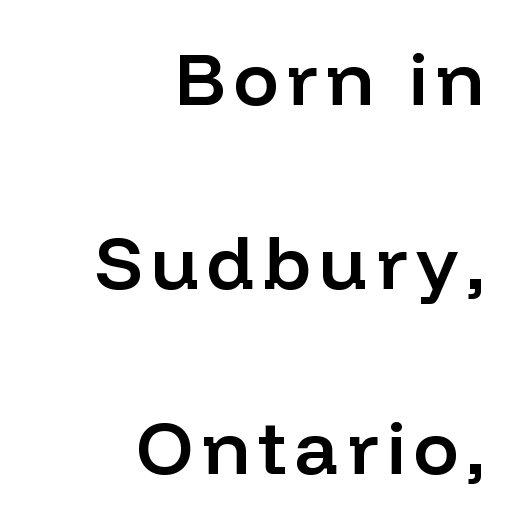
{"serif": "no", "italic": "no", "bold": "semi", "weight": "semibold", "width": "normal", "stroke_contrast": "low", "x_height": "medium", "monospaced": "no", "underline": "no", "align": "right", "line_spacing": "loose", "line_spacing_ratio": 2.46, "glyph_px": 75}
